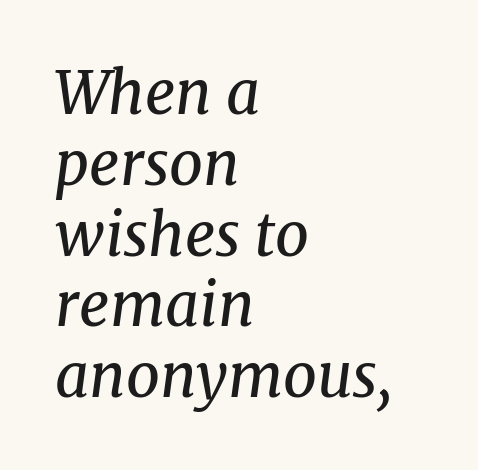
Short and long lines alike share a common starting point at left. The characters display serif detailing at their extremities. The text carries the slant typical of an italic or oblique font. Nobody drew a line under any word here. Stems here are at most as thick as an everyday book face.
